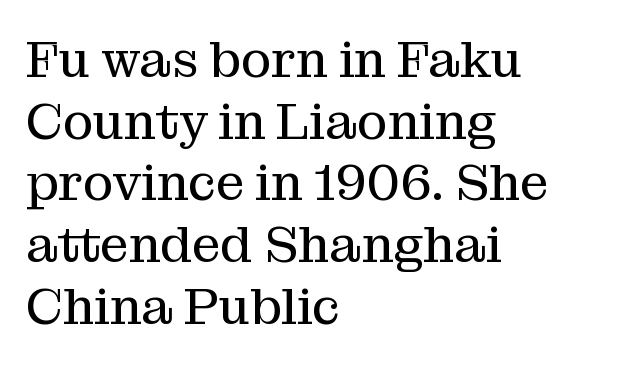
{"serif": "yes", "italic": "no", "bold": "no", "weight": "regular", "width": "normal", "stroke_contrast": "medium", "x_height": "medium", "monospaced": "no", "underline": "no", "align": "left", "line_spacing_ratio": 1.21, "letter_spacing": "normal", "letter_spacing_em": 0.0, "glyph_px": 51}
